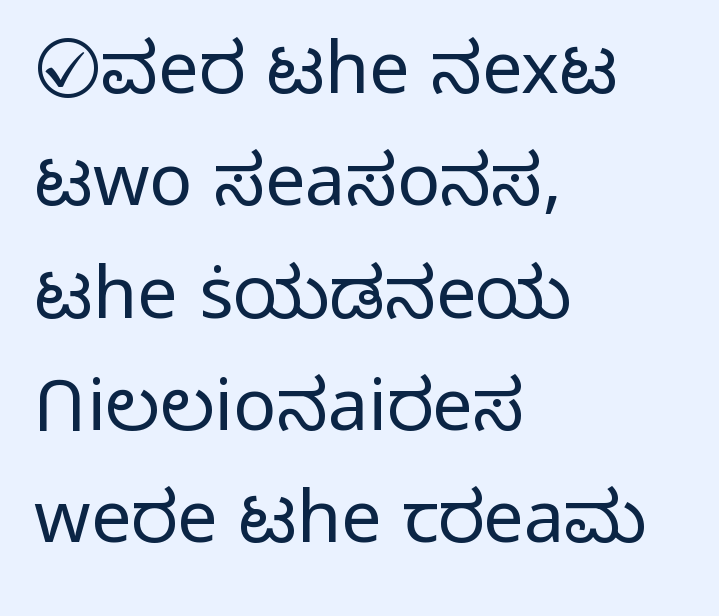
The image shows 72 px light sans-serif type, upright; set left-aligned, normal line spacing (1.56x), normal letter spacing, not underlined; low stroke contrast and a medium x-height.
